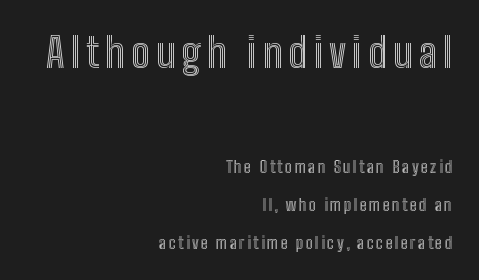
Every row of glyphs terminates at an identical x-position on the right. Posture: vertical. Descenders are the only things crossing below the line. A great deal of white space separates one row of letters from the next.
